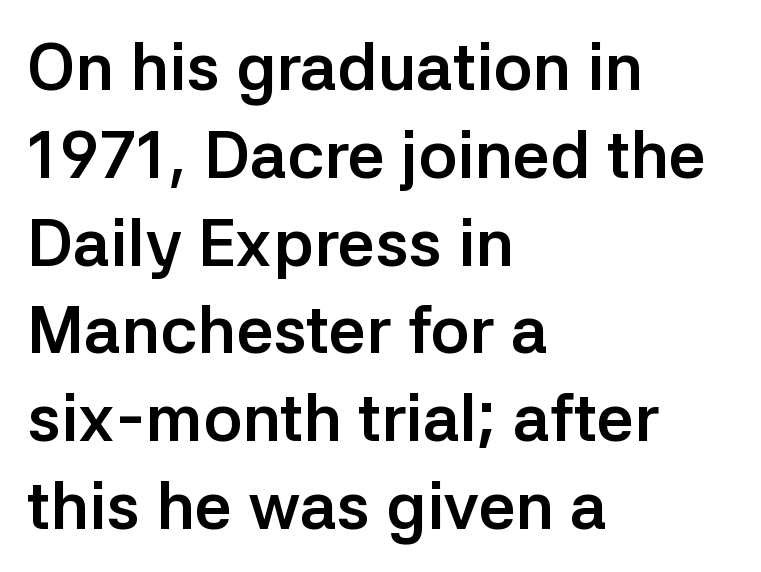
Inter-character spacing is left at the font's built-in metrics. Quick note: not italic, upright. Do the characters align in a grid? No, the font is proportional. The area under the type is left untouched.
